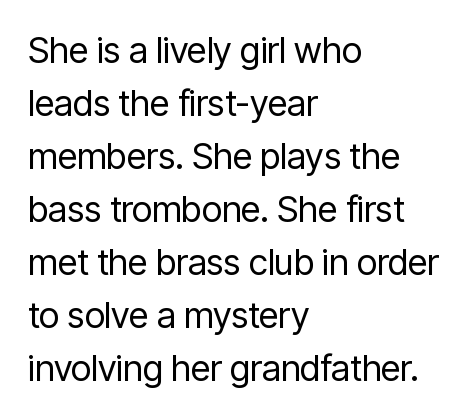
Q: Is the text bold? A: No.
Q: Is the text italic (slanted)? A: No, it is upright.
Q: Is the typeface a serif or a sans-serif typeface? A: Sans-serif.
Q: Is the text underlined? A: No.
Q: How is the paragraph aligned? A: Left-aligned.
Q: Is the spacing between letters normal or unusually wide? A: Normal.
Q: Is the spacing between lines tight, normal or loose? A: Normal.
Q: Width (condensed, normal, or wide)? A: Condensed.
Q: Stroke contrast? A: Low.
Q: x-height? A: Medium.
Q: Monospaced? A: No.
